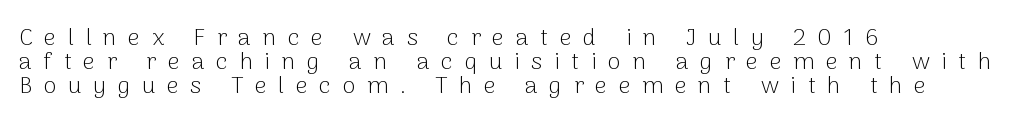
{"italic": "no", "bold": "no", "underline": "no", "align": "left", "line_spacing": "tight", "line_spacing_ratio": 1.0, "letter_spacing": "wide", "letter_spacing_em": 0.48, "glyph_px": 24}
